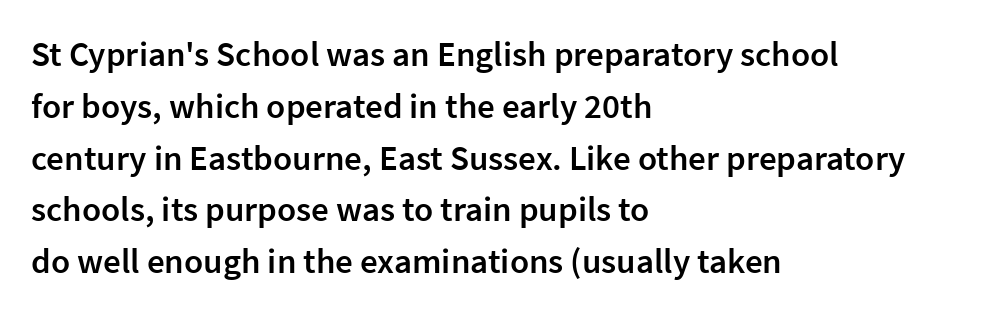
Is this a fixed-width face? No — the glyphs have proportional, varying widths. The type sits square on the baseline with zero lean. A classic flush-left, rag-right setting is used for this passage. Nope, no serifs anywhere on these letters. A clean baseline with only descenders dipping below it.
